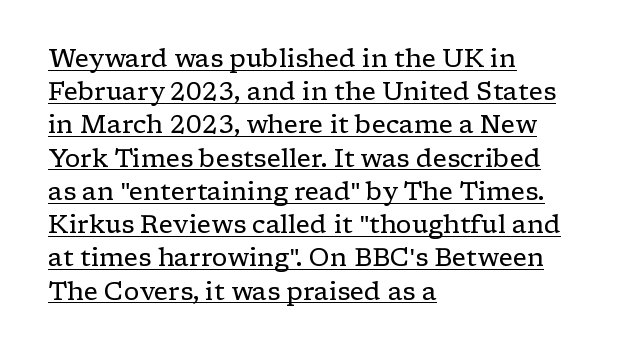
{"italic": "no", "bold": "no", "underline": "yes", "align": "left", "line_spacing": "normal", "line_spacing_ratio": 1.33, "letter_spacing": "normal", "letter_spacing_em": 0.0, "glyph_px": 25}
